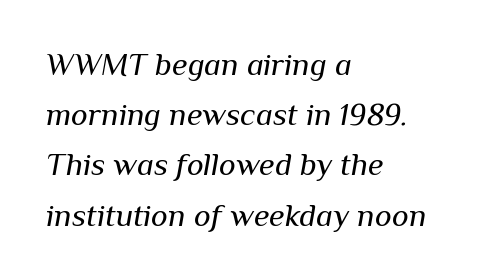
Looking at the ascenders, they clearly lean. The face looks like a standard text weight, possibly lighter. Decoration check: the copy has no underline. Students, observe: this is what conventionally led text looks like. The type is set solid horizontally, with unmodified tracking.
